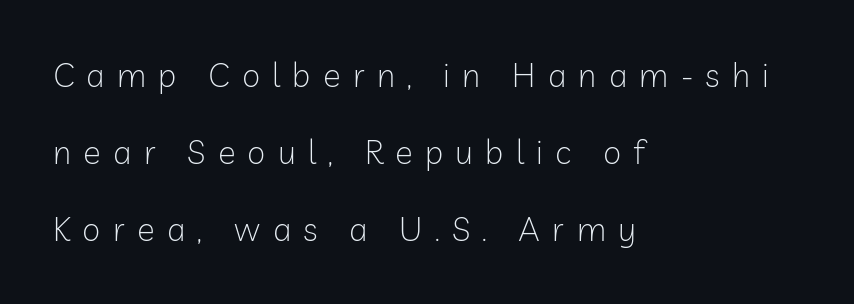
The image shows 33 px light sans-serif type, upright; set left-aligned, loose line spacing (2.34x), unusually wide letter spacing (+0.37 em), not underlined; low stroke contrast and a medium x-height.
